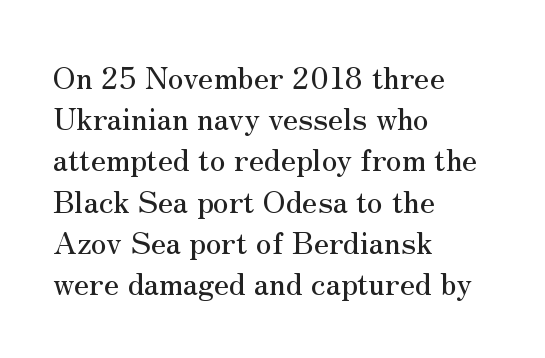
Q: Is the text italic (slanted)? A: No, it is upright.
Q: Is the typeface a serif or a sans-serif typeface? A: Serif.
Q: Is the text underlined? A: No.
Q: How is the paragraph aligned? A: Left-aligned.
Q: Is the spacing between letters normal or unusually wide? A: Normal.
Q: Is the spacing between lines tight, normal or loose? A: Normal.
Q: Width (condensed, normal, or wide)? A: Normal.
Q: Stroke contrast? A: Medium.
Q: x-height? A: Small.
Q: Monospaced? A: No.
